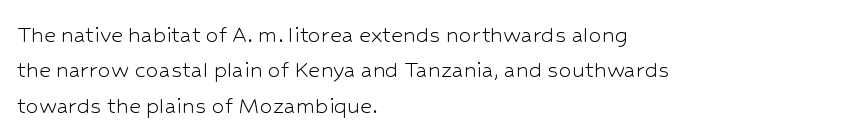
Q: Is the text bold? A: No.
Q: Is the text italic (slanted)? A: No, it is upright.
Q: Is the text underlined? A: No.
Q: How is the paragraph aligned? A: Left-aligned.
Q: Is the spacing between letters normal or unusually wide? A: Normal.
Q: Is the spacing between lines tight, normal or loose? A: Normal.
